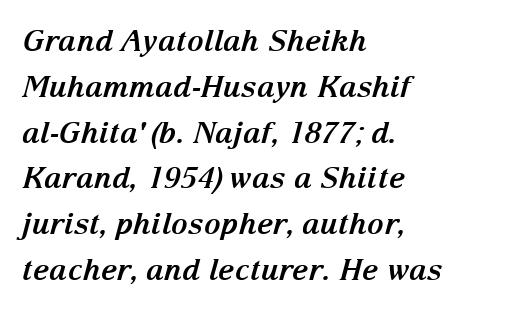
The image shows 29 px bold serif type, italic (leaning right); set left-aligned, normal line spacing (1.58x), normal letter spacing, not underlined; medium stroke contrast and a medium x-height.
